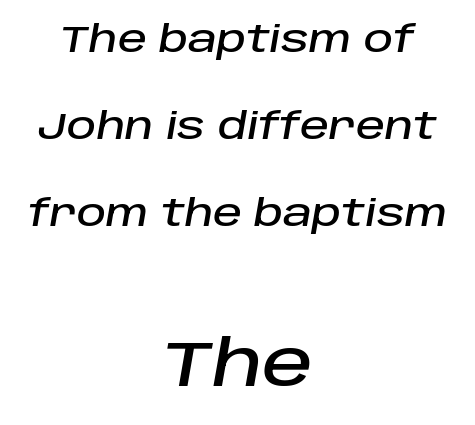
Bigger letters appear in the bottom chunk; the top chunk is reduced. The passage shown is typed in a proportional face where columns would drift. The text carries the slant typical of an italic or oblique font. Check under the words: just untouched page. A centered setting, common on invitations and titles, is used for this passage. The vertical gap from one line to the next is large.
